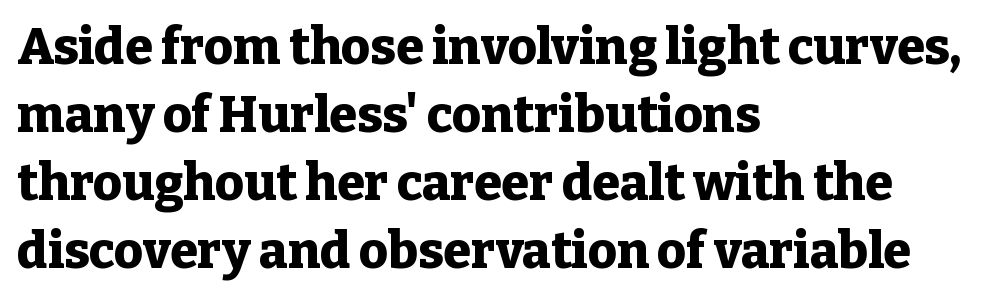
{"serif": "yes", "italic": "no", "bold": "yes", "weight": "heavy", "width": "normal", "stroke_contrast": "low", "x_height": "medium", "monospaced": "no", "underline": "no", "align": "left", "line_spacing": "normal", "line_spacing_ratio": 1.36, "letter_spacing": "normal", "letter_spacing_em": 0.0, "glyph_px": 50}
